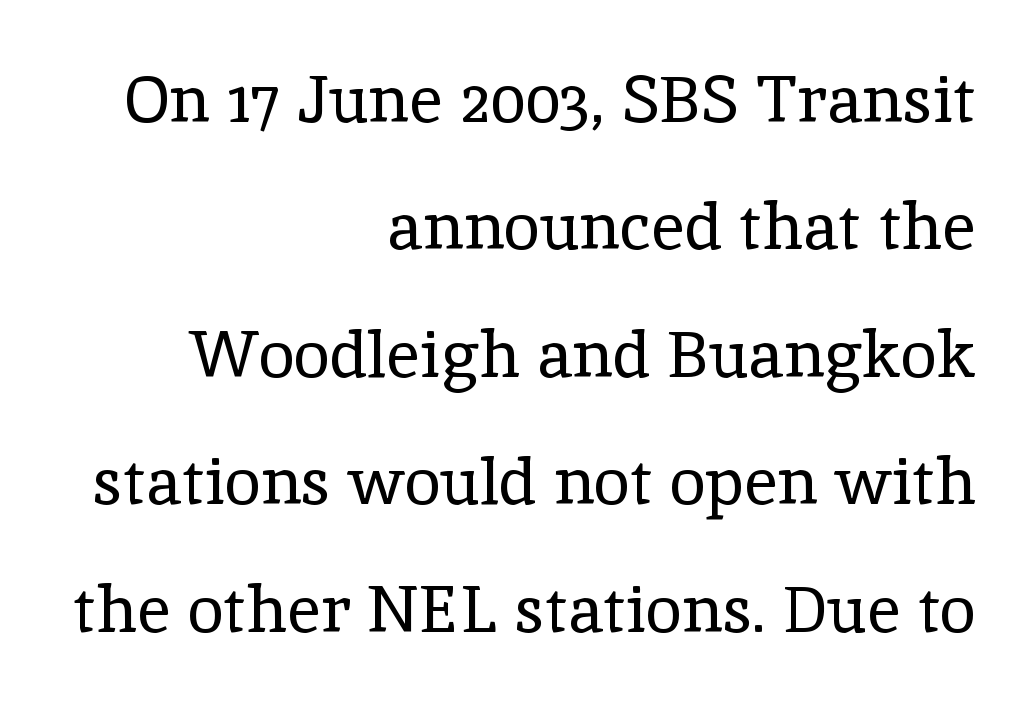
Q: Is the text bold? A: No.
Q: Is the text italic (slanted)? A: No, it is upright.
Q: Is the typeface a serif or a sans-serif typeface? A: Serif.
Q: Is the text underlined? A: No.
Q: How is the paragraph aligned? A: Right-aligned.
Q: Is the spacing between letters normal or unusually wide? A: Normal.
Q: Is the spacing between lines tight, normal or loose? A: Loose.
Q: Width (condensed, normal, or wide)? A: Normal.
Q: x-height? A: Medium.
Q: Monospaced? A: No.
